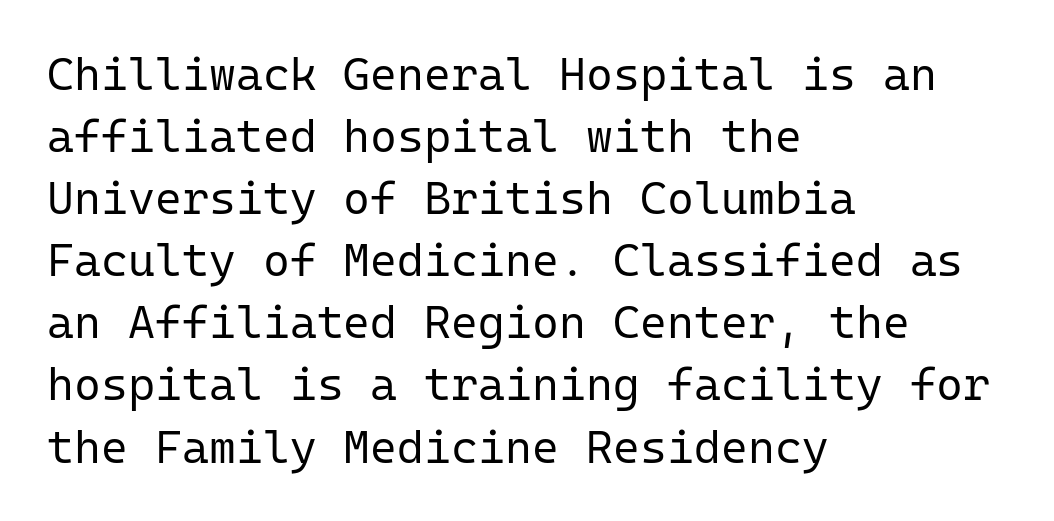
{"serif": "no", "italic": "no", "bold": "no", "weight": "regular", "width": "normal", "stroke_contrast": "low", "x_height": "medium", "monospaced": "yes", "underline": "no", "align": "left", "line_spacing": "normal", "line_spacing_ratio": 1.35, "letter_spacing": "normal", "letter_spacing_em": 0.0, "glyph_px": 46}
